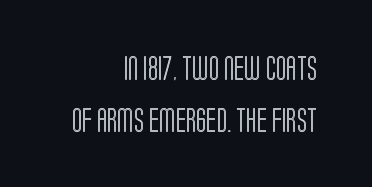
{"italic": "no", "underline": "no", "align": "right", "line_spacing": "loose", "line_spacing_ratio": 2.16, "letter_spacing": "normal", "letter_spacing_em": 0.0, "glyph_px": 24}
